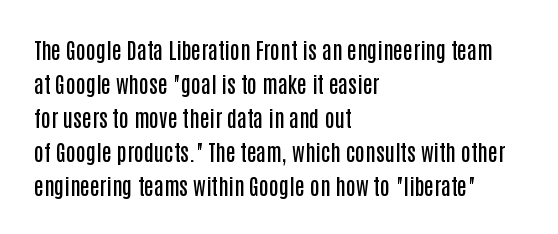
{"italic": "no", "bold": "semi", "underline": "no", "align": "left", "line_spacing": "normal", "line_spacing_ratio": 1.54, "letter_spacing": "normal", "letter_spacing_em": 0.0, "glyph_px": 22}
